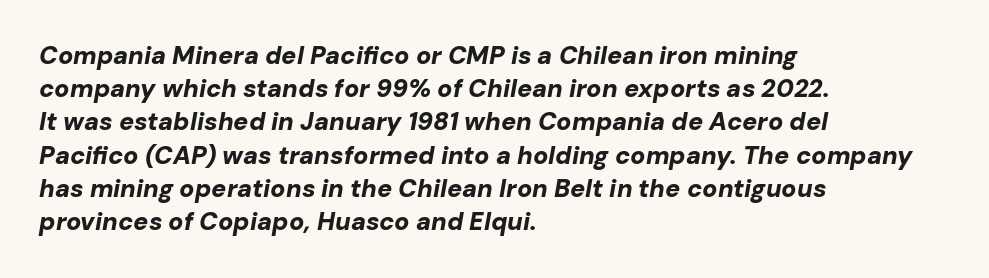
Q: Is the text bold? A: Yes.
Q: Is the text italic (slanted)? A: Yes, it leans right by about 10 degrees.
Q: Is the text underlined? A: No.
Q: How is the paragraph aligned? A: Left-aligned.
Q: Is the spacing between letters normal or unusually wide? A: Normal.
Q: Is the spacing between lines tight, normal or loose? A: Normal.
